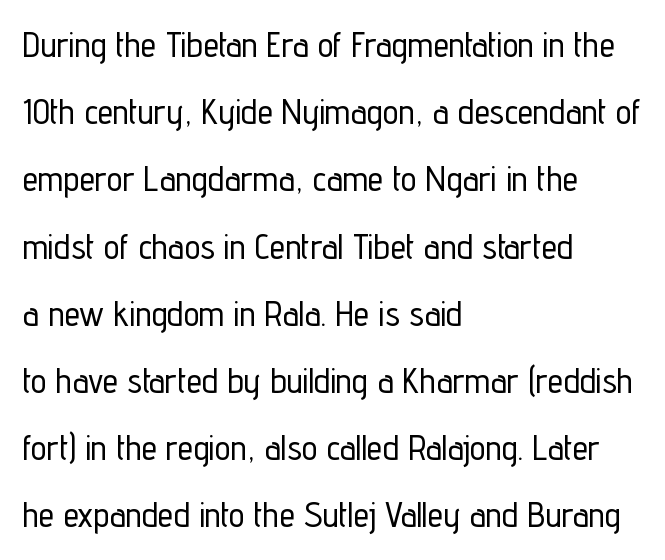
Q: Is the text italic (slanted)? A: No, it is upright.
Q: Is the typeface a serif or a sans-serif typeface? A: Sans-serif.
Q: Is the text underlined? A: No.
Q: How is the paragraph aligned? A: Left-aligned.
Q: Is the spacing between letters normal or unusually wide? A: Normal.
Q: Is the spacing between lines tight, normal or loose? A: Loose.
Q: Width (condensed, normal, or wide)? A: Condensed.
Q: Stroke contrast? A: Low.
Q: x-height? A: Medium.
Q: Monospaced? A: No.
